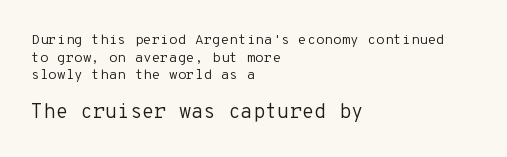
Unlike italic type, these characters show no tilt at all. Larger block? The one below; the one above is distinctly smaller. The glyphs are unaccompanied by any horizontal stroke below them. Is the letter spacing exaggerated? No — it looks like the ordinary default. Visually the block forms a straight wall on the left and a jagged coastline on the right. Is this a heavy cut? Hardly; it is regular or lighter.
